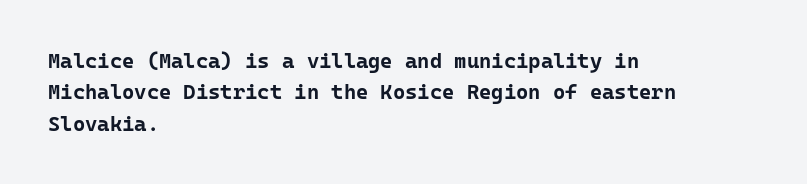
The image shows 21 px bold type, upright; set left-aligned, normal line spacing (1.5x), normal letter spacing, not underlined.
